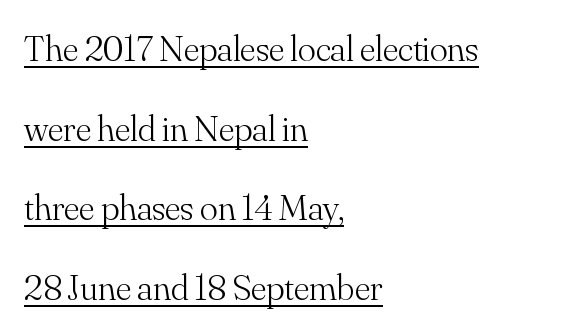
The image shows 37 px light serif type, upright; set left-aligned, loose line spacing (2.15x), normal letter spacing, underlined; medium stroke contrast and a small x-height.
